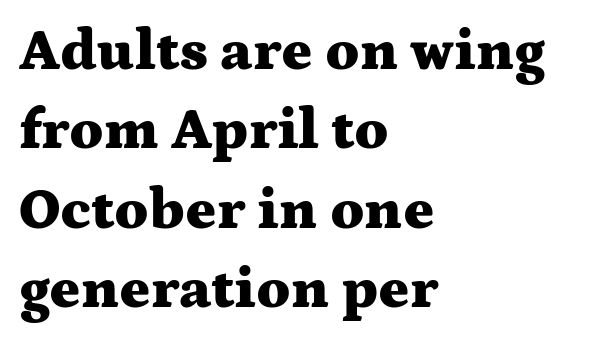
The image shows 58 px heavy, wide serif type, upright; set left-aligned, normal line spacing (1.37x), normal letter spacing, not underlined; medium stroke contrast and a medium x-height.
